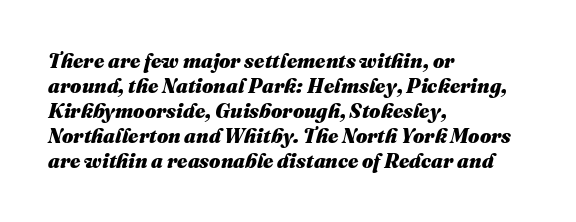
Q: Is the text bold? A: Yes.
Q: Is the text italic (slanted)? A: Yes, it leans right by about 16 degrees.
Q: Is the text underlined? A: No.
Q: How is the paragraph aligned? A: Left-aligned.
Q: Is the spacing between letters normal or unusually wide? A: Normal.
Q: Is the spacing between lines tight, normal or loose? A: Normal.
